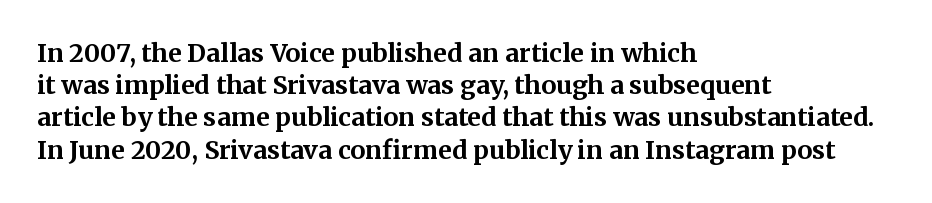
The image shows 25 px bold type, upright; set left-aligned, normal line spacing (1.29x), normal letter spacing, not underlined.
